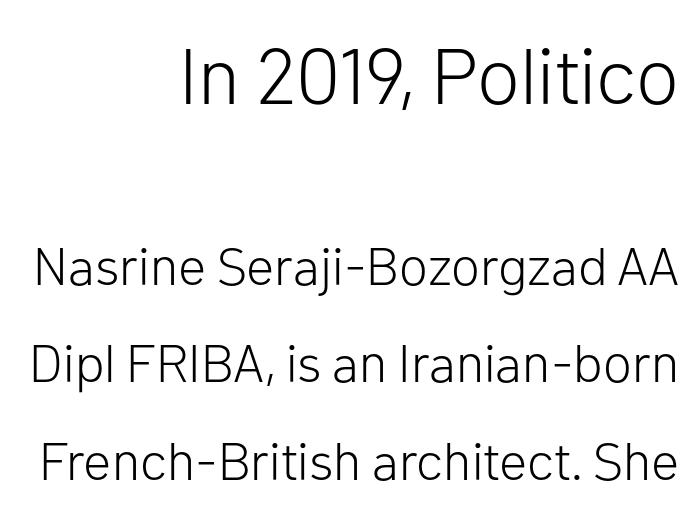
The image shows 79 px light sans-serif type, upright; set right-aligned, line spacing 1.84x, normal letter spacing, not underlined; the first (top) block is 1.49x larger; low stroke contrast and a medium x-height.
